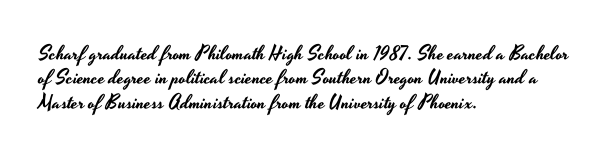
{"underline": "no", "align": "left", "line_spacing_ratio": 1.22, "letter_spacing": "normal", "letter_spacing_em": 0.0, "glyph_px": 20}
